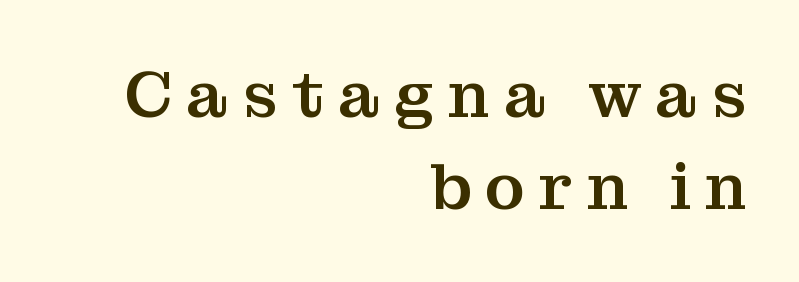
{"serif": "yes", "italic": "no", "width": "normal", "stroke_contrast": "medium", "x_height": "medium", "monospaced": "no", "underline": "no", "align": "right", "line_spacing": "normal", "line_spacing_ratio": 1.4, "letter_spacing": "wide", "letter_spacing_em": 0.21, "glyph_px": 66}
